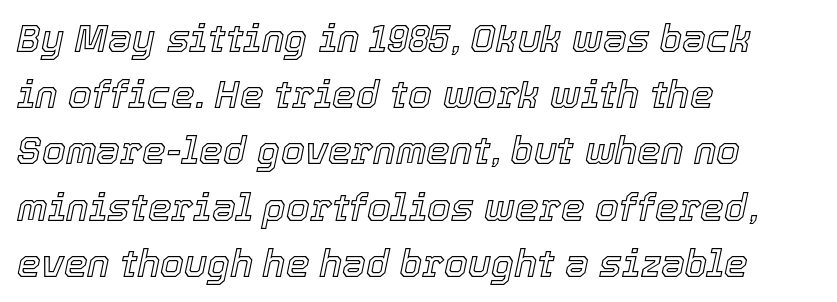
The string is rendered with underlining switched off. Italic: yes, the glyphs are oblique. Leftover space on each line is placed entirely after the last word. Students, observe: this is what conventionally led text looks like.
